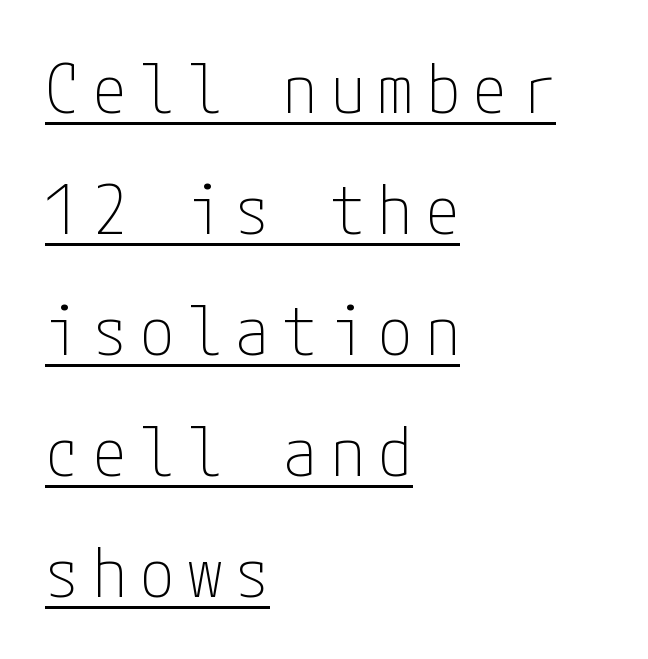
Q: Is the text bold? A: No.
Q: Is the text italic (slanted)? A: No, it is upright.
Q: Is the typeface a serif or a sans-serif typeface? A: Sans-serif.
Q: Is the text underlined? A: Yes.
Q: How is the paragraph aligned? A: Left-aligned.
Q: Is the spacing between letters normal or unusually wide? A: Unusually wide.
Q: Width (condensed, normal, or wide)? A: Condensed.
Q: Stroke contrast? A: Low.
Q: x-height? A: Medium.
